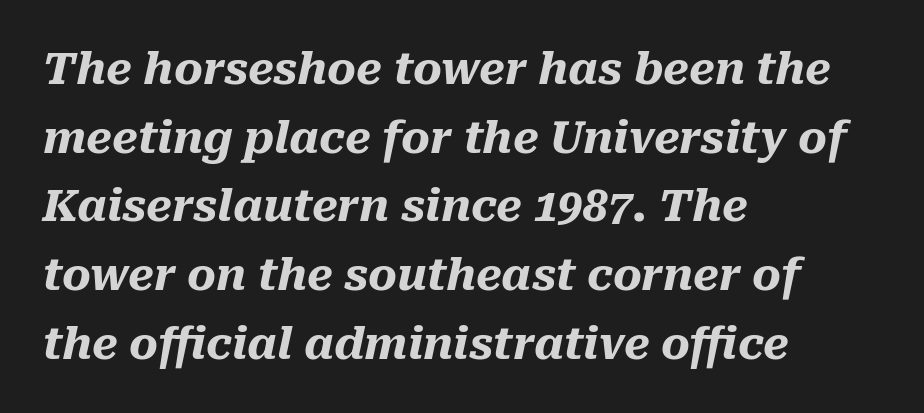
Q: Is the text bold? A: Yes.
Q: Is the text italic (slanted)? A: Yes, it leans right by about 10 degrees.
Q: Is the text underlined? A: No.
Q: How is the paragraph aligned? A: Left-aligned.
Q: Is the spacing between letters normal or unusually wide? A: Normal.
Q: Is the spacing between lines tight, normal or loose? A: Normal.
Q: Width (condensed, normal, or wide)? A: Normal.
Q: Stroke contrast? A: Medium.
Q: x-height? A: Medium.
Q: Monospaced? A: No.
